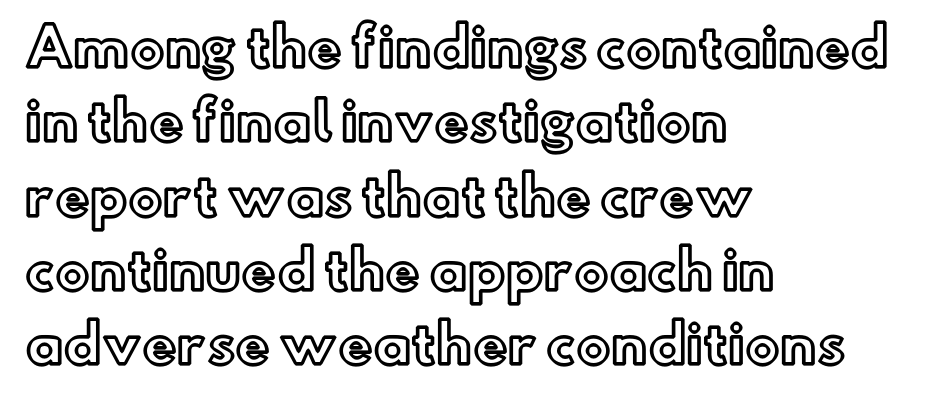
{"italic": "no", "width": "normal", "x_height": "small", "monospaced": "no", "underline": "no", "align": "left", "line_spacing": "normal", "line_spacing_ratio": 1.43, "letter_spacing": "normal", "letter_spacing_em": 0.0, "glyph_px": 52}
